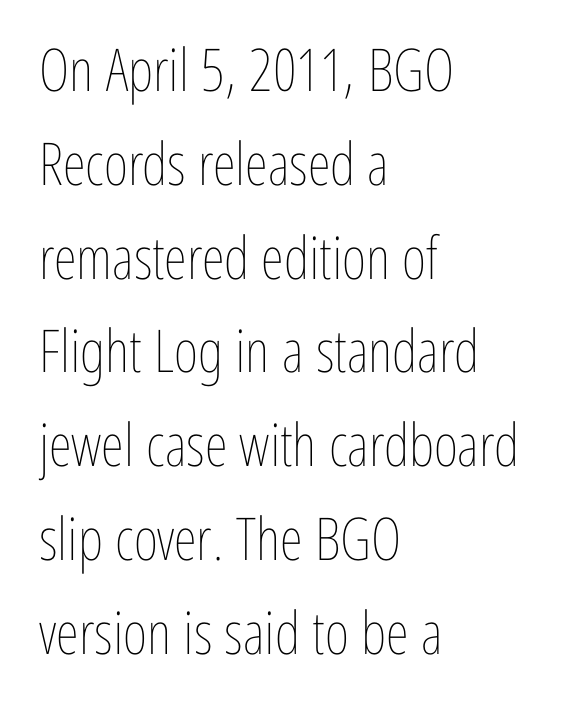
{"italic": "no", "bold": "no", "weight": "thin", "width": "condensed", "stroke_contrast": "low", "x_height": "medium", "monospaced": "no", "underline": "no", "align": "left", "line_spacing": "normal", "line_spacing_ratio": 1.59, "letter_spacing": "normal", "letter_spacing_em": 0.0, "glyph_px": 59}
